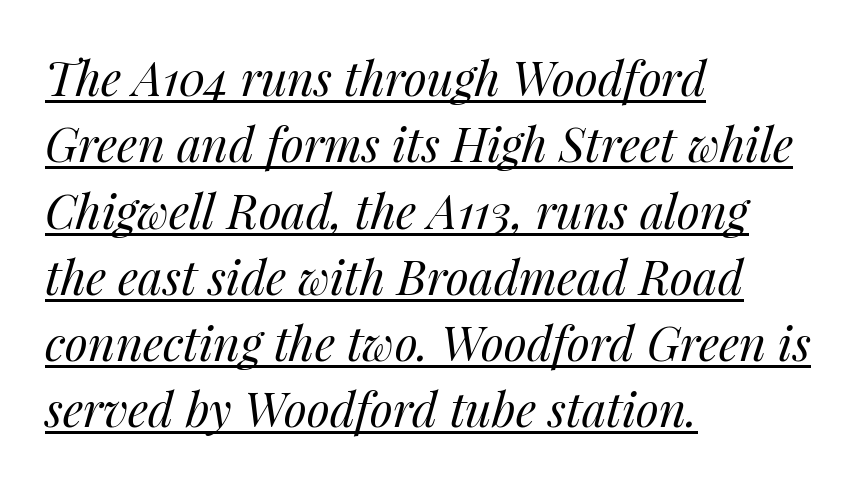
{"italic": "yes", "lean": "right", "slant_degrees": 14, "bold": "no", "weight": "regular", "width": "normal", "stroke_contrast": "medium", "x_height": "medium", "monospaced": "no", "underline": "yes", "align": "left", "line_spacing": "normal", "line_spacing_ratio": 1.41, "letter_spacing": "normal", "letter_spacing_em": 0.0, "glyph_px": 47}
